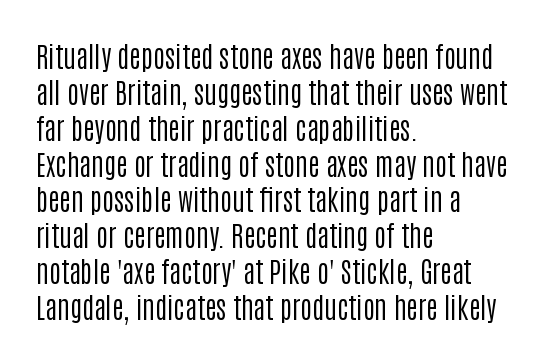
{"serif": "no", "italic": "no", "bold": "no", "weight": "regular", "width": "condensed", "stroke_contrast": "low", "x_height": "large", "monospaced": "no", "underline": "no", "align": "left", "line_spacing": "normal", "line_spacing_ratio": 1.28, "letter_spacing": "normal", "letter_spacing_em": 0.0, "glyph_px": 28}
